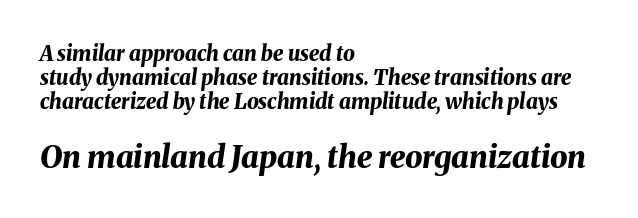
{"italic": "yes", "lean": "right", "slant_degrees": 8, "bold": "yes", "weight": "bold", "width": "normal", "stroke_contrast": "medium", "x_height": "medium", "monospaced": "no", "underline": "no", "align": "left", "line_spacing": "tight", "line_spacing_ratio": 1.15, "letter_spacing": "normal", "letter_spacing_em": 0.0, "larger_block": "second", "size_ratio": 1.48, "glyph_px": 31}
